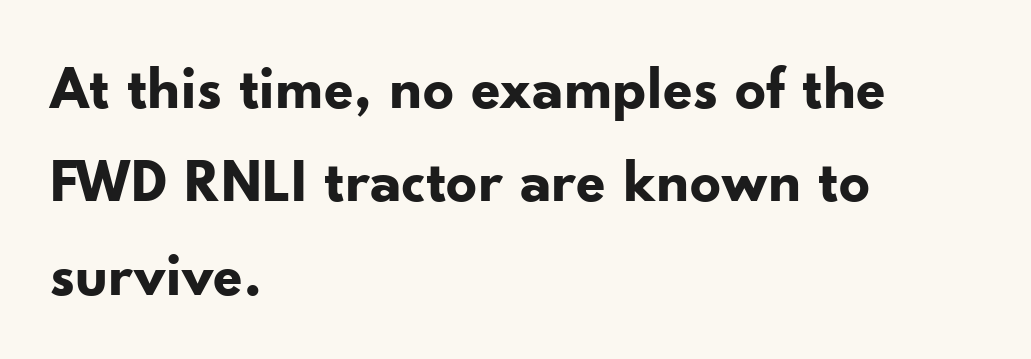
The image shows 61 px bold sans-serif type, upright; set left-aligned, normal line spacing (1.53x), normal letter spacing, not underlined; low stroke contrast and a small x-height.
